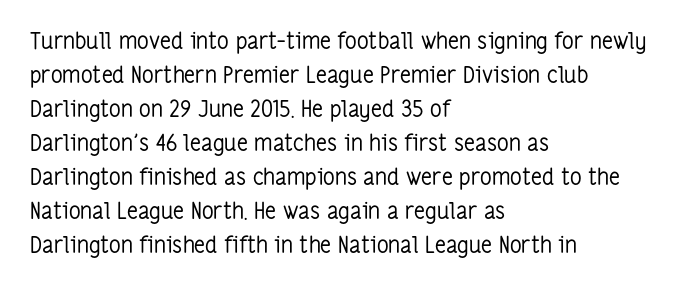
The type sits square on the baseline with zero lean. Stem width sits at or under what a default text font uses. Horizontally, the lines are justified to the leading edge only. This sample keeps an unexceptional amount of space between lines. The space beneath each line is pristine and unruled. There is no visible air inserted between adjacent glyphs.
